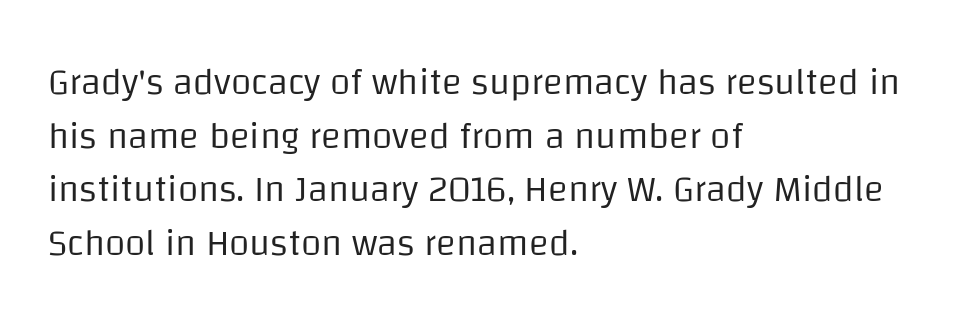
Q: Is the text bold? A: No.
Q: Is the text italic (slanted)? A: No, it is upright.
Q: Is the typeface a serif or a sans-serif typeface? A: Sans-serif.
Q: Is the text underlined? A: No.
Q: How is the paragraph aligned? A: Left-aligned.
Q: Is the spacing between letters normal or unusually wide? A: Normal.
Q: Is the spacing between lines tight, normal or loose? A: Normal.
Q: Width (condensed, normal, or wide)? A: Normal.
Q: Stroke contrast? A: Low.
Q: x-height? A: Large.
Q: Monospaced? A: No.
